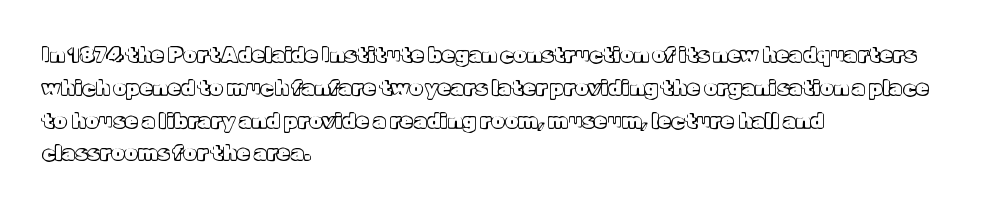
{"italic": "no", "underline": "no", "align": "left", "line_spacing": "normal", "line_spacing_ratio": 1.56, "letter_spacing": "normal", "letter_spacing_em": 0.0, "glyph_px": 21}
